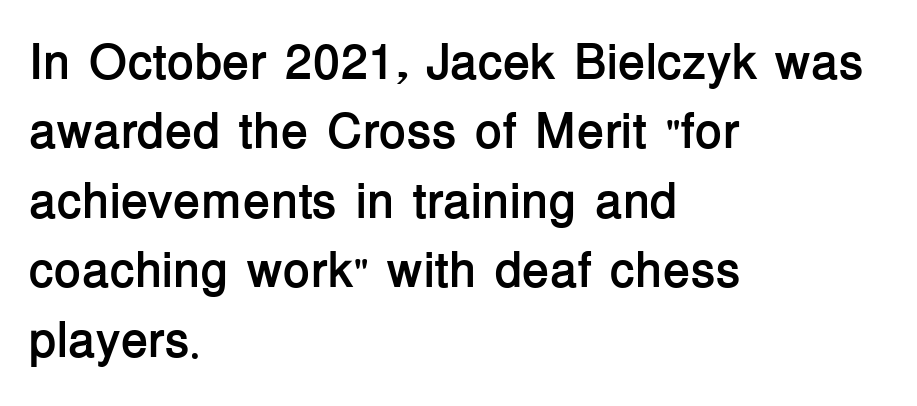
Q: Is the text bold? A: Yes.
Q: Is the text italic (slanted)? A: No, it is upright.
Q: Is the typeface a serif or a sans-serif typeface? A: Sans-serif.
Q: Is the text underlined? A: No.
Q: How is the paragraph aligned? A: Left-aligned.
Q: Is the spacing between letters normal or unusually wide? A: Normal.
Q: Is the spacing between lines tight, normal or loose? A: Normal.
Q: Width (condensed, normal, or wide)? A: Normal.
Q: Stroke contrast? A: Low.
Q: x-height? A: Medium.
Q: Monospaced? A: No.
